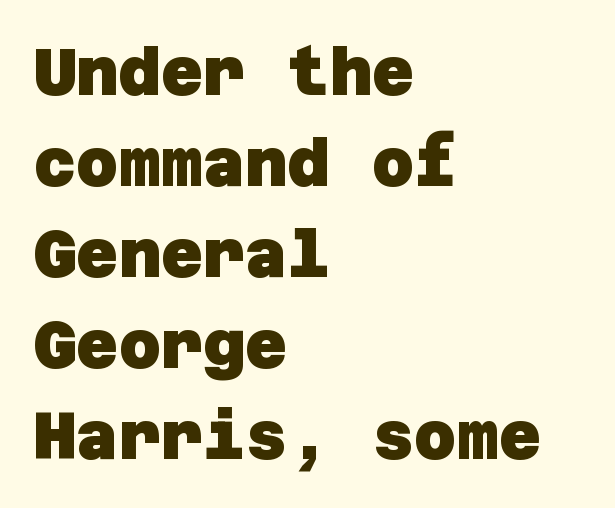
The image shows 65 px heavy sans-serif type; set left-aligned, normal line spacing (1.4x), normal letter spacing, not underlined; low stroke contrast and a large x-height.
